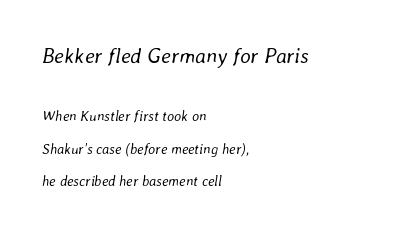
{"italic": "yes", "lean": "right", "slant_degrees": 8, "bold": "no", "underline": "no", "align": "left", "line_spacing": "loose", "line_spacing_ratio": 2.31, "letter_spacing": "normal", "letter_spacing_em": 0.0, "larger_block": "first", "size_ratio": 1.5, "glyph_px": 21}
